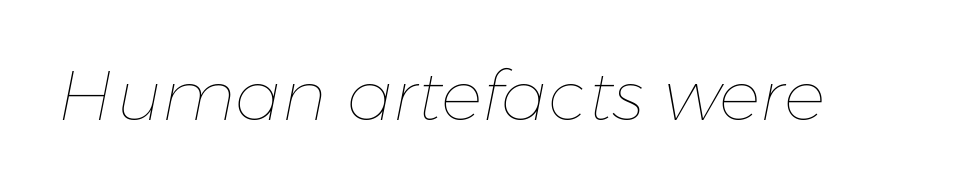
The image shows 69 px thin type, italic (leaning right); set normal letter spacing, not underlined; low stroke contrast and a medium x-height.
